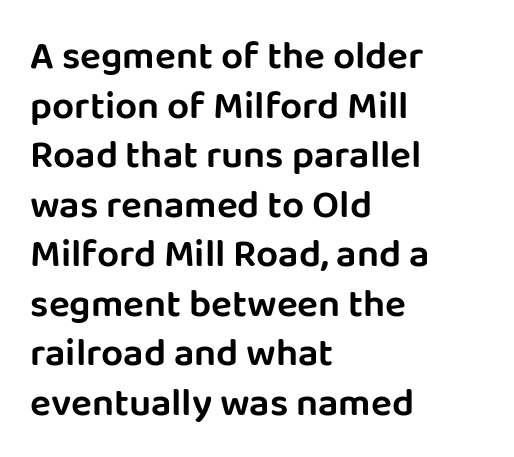
{"serif": "no", "italic": "no", "width": "normal", "stroke_contrast": "low", "x_height": "large", "monospaced": "no", "underline": "no", "align": "left", "line_spacing": "normal", "line_spacing_ratio": 1.27, "letter_spacing": "normal", "letter_spacing_em": 0.0, "glyph_px": 39}
